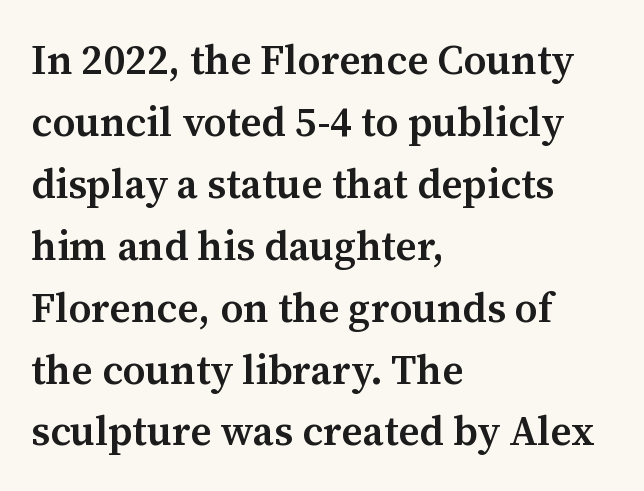
{"serif": "yes", "italic": "no", "bold": "semi", "weight": "semibold", "width": "normal", "stroke_contrast": "medium", "x_height": "medium", "monospaced": "no", "underline": "no", "align": "left", "line_spacing": "normal", "line_spacing_ratio": 1.51, "letter_spacing": "normal", "letter_spacing_em": 0.0, "glyph_px": 41}
